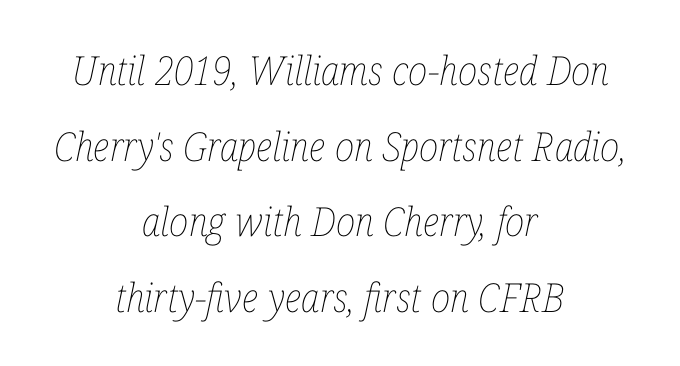
The image shows 40 px thin, condensed type, italic (leaning right); set centered, line spacing 1.89x, normal letter spacing, not underlined; low stroke contrast and a medium x-height.
